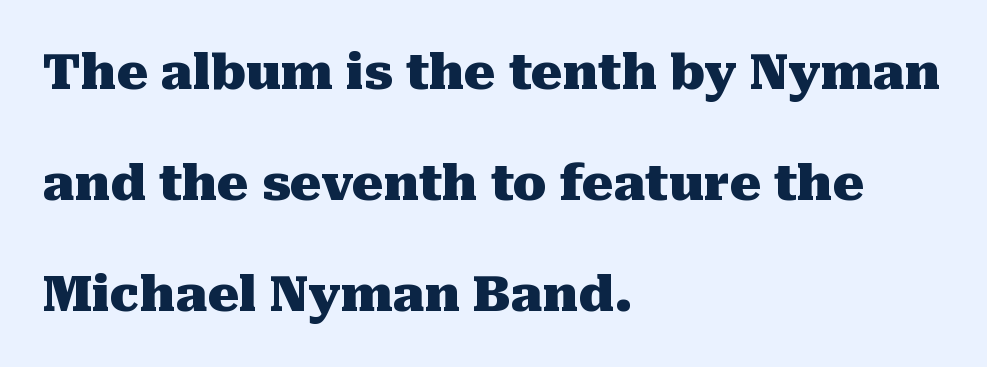
The axis of the letterforms is exactly vertical. The typesetter chose a ragged-right arrangement here. No word sits above an underline. The glyphs in this specimen are seriffed. What's the leading like? Stretched, with rows far apart.
